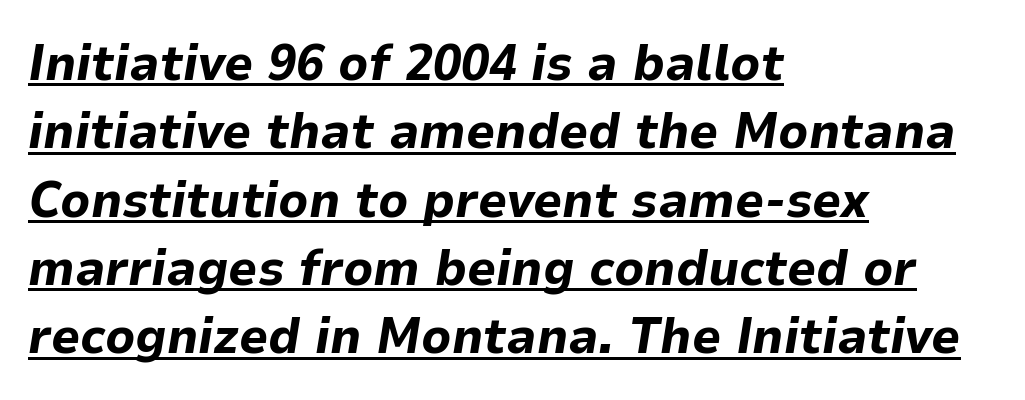
The image shows 51 px bold type, italic (leaning right); set left-aligned, normal line spacing (1.34x), normal letter spacing, underlined; low stroke contrast and a medium x-height.
